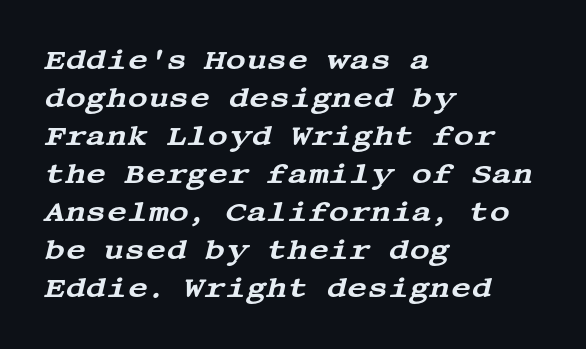
{"serif": "yes", "italic": "yes", "lean": "right", "slant_degrees": 13, "width": "wide", "stroke_contrast": "medium", "x_height": "large", "underline": "no", "align": "left", "line_spacing": "normal", "line_spacing_ratio": 1.36, "letter_spacing": "normal", "letter_spacing_em": 0.0, "glyph_px": 28}
